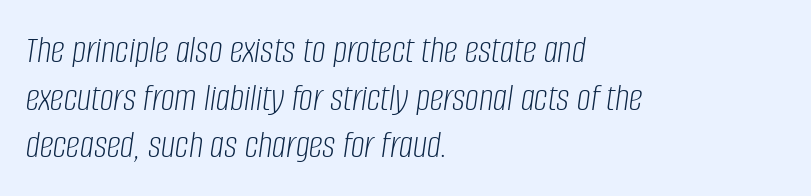
{"italic": "yes", "lean": "right", "slant_degrees": 8, "bold": "no", "weight": "light", "width": "condensed", "stroke_contrast": "low", "x_height": "large", "monospaced": "no", "underline": "no", "align": "left", "line_spacing_ratio": 1.22, "letter_spacing": "normal", "letter_spacing_em": 0.0, "glyph_px": 39}
